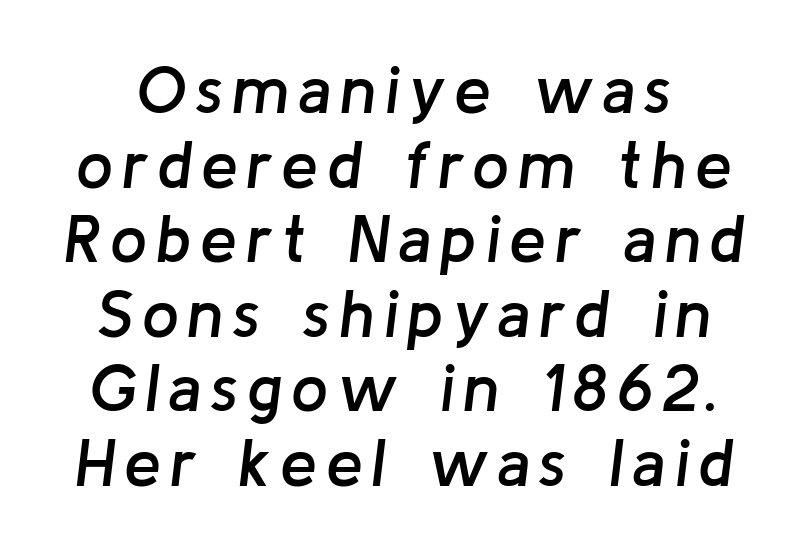
Q: Is the text bold? A: Semi-bold.
Q: Is the text italic (slanted)? A: Yes, it leans right by about 8 degrees.
Q: Is the text underlined? A: No.
Q: Is the spacing between lines tight, normal or loose? A: Tight.
Q: Width (condensed, normal, or wide)? A: Normal.
Q: Stroke contrast? A: Low.
Q: x-height? A: Medium.
Q: Monospaced? A: No.
